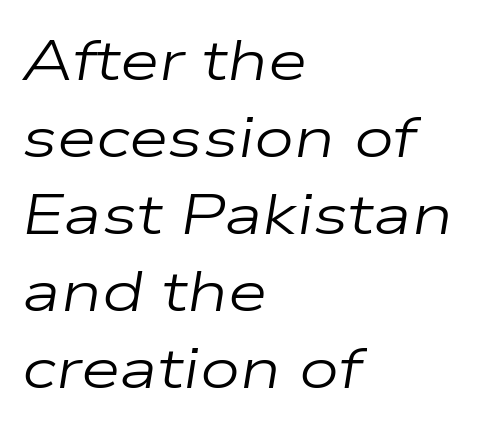
The image shows 57 px regular-weight, wide type, italic (leaning right); set left-aligned, normal line spacing (1.35x), normal letter spacing, not underlined; low stroke contrast and a medium x-height.
